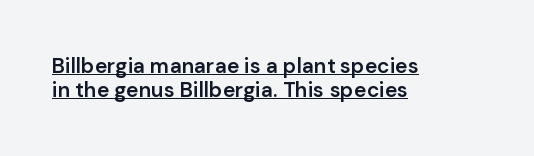
Q: Is the text bold? A: Semi-bold.
Q: Is the text italic (slanted)? A: No, it is upright.
Q: Is the text underlined? A: Yes.
Q: How is the paragraph aligned? A: Left-aligned.
Q: Is the spacing between letters normal or unusually wide? A: Normal.
Q: Is the spacing between lines tight, normal or loose? A: Tight.
